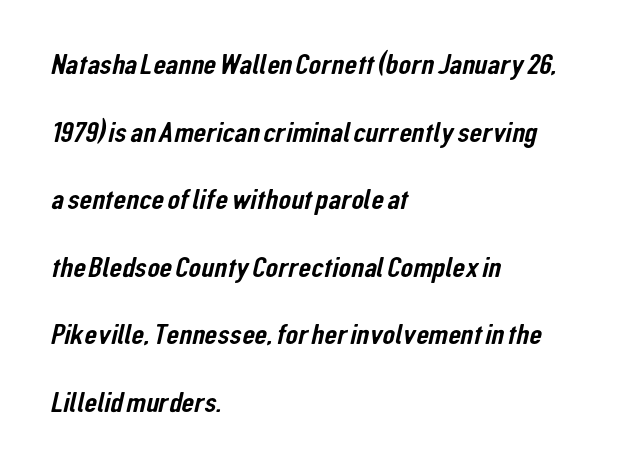
{"serif": "no", "width": "condensed", "stroke_contrast": "low", "x_height": "medium", "monospaced": "no", "underline": "no", "align": "left", "line_spacing": "loose", "line_spacing_ratio": 2.33, "letter_spacing": "normal", "letter_spacing_em": 0.0, "glyph_px": 29}
